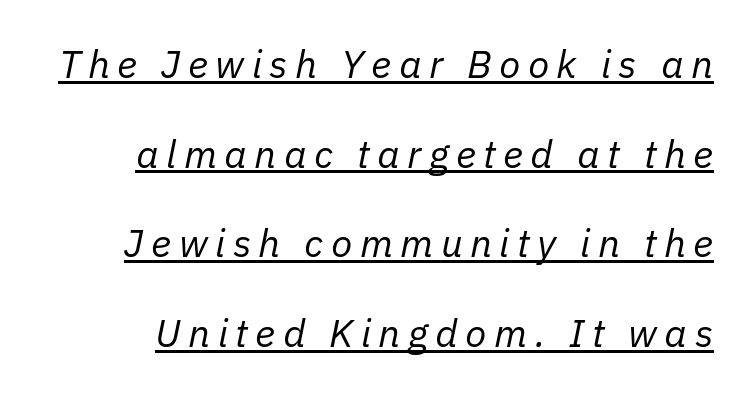
Q: Is the text bold? A: No.
Q: Is the text italic (slanted)? A: Yes, it leans right by about 11 degrees.
Q: Is the text underlined? A: Yes.
Q: Is the spacing between lines tight, normal or loose? A: Loose.
Q: Width (condensed, normal, or wide)? A: Normal.
Q: Stroke contrast? A: Low.
Q: x-height? A: Medium.
Q: Monospaced? A: No.
